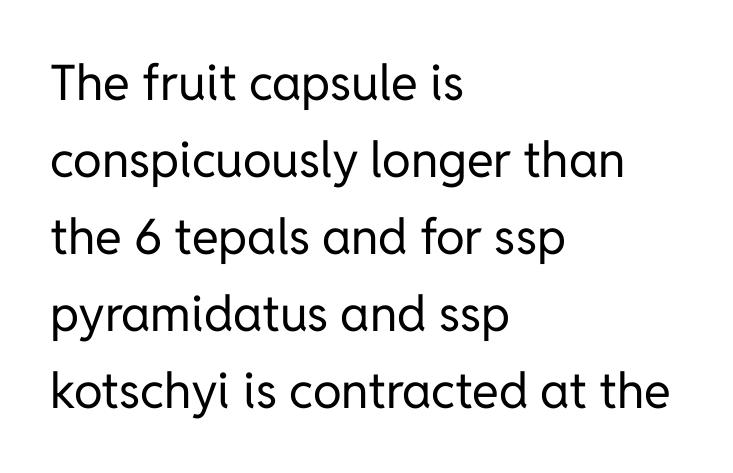
Q: Is the text bold? A: No.
Q: Is the text italic (slanted)? A: No, it is upright.
Q: Is the typeface a serif or a sans-serif typeface? A: Sans-serif.
Q: Is the text underlined? A: No.
Q: How is the paragraph aligned? A: Left-aligned.
Q: Is the spacing between letters normal or unusually wide? A: Normal.
Q: Is the spacing between lines tight, normal or loose? A: Normal.
Q: Width (condensed, normal, or wide)? A: Normal.
Q: Stroke contrast? A: Low.
Q: x-height? A: Medium.
Q: Monospaced? A: No.
